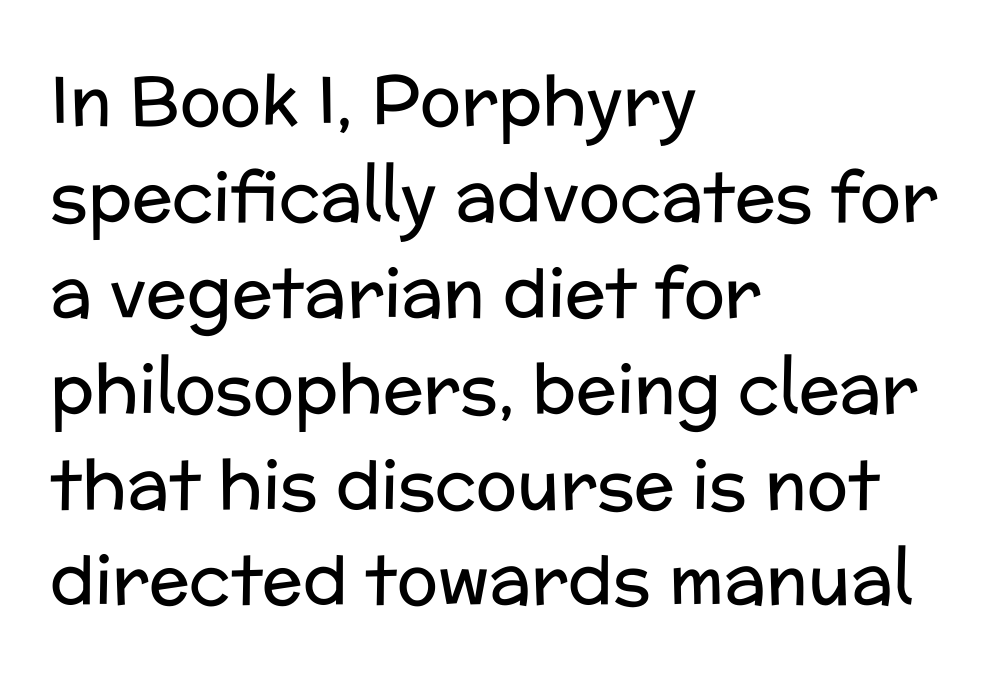
The image shows 68 px regular-weight sans-serif type, upright; set left-aligned, normal line spacing (1.41x), normal letter spacing, not underlined; low stroke contrast and a medium x-height.
